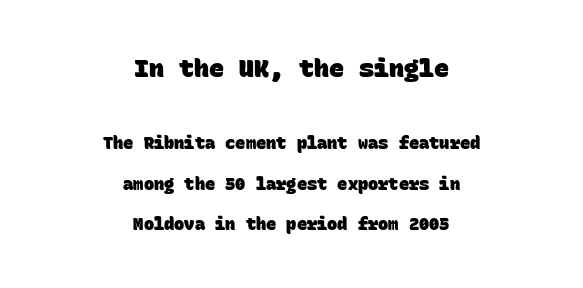
The image shows 25 px bold type; set centered, loose line spacing (2.37x), normal letter spacing, not underlined; the first (top) block is 1.47x larger.
